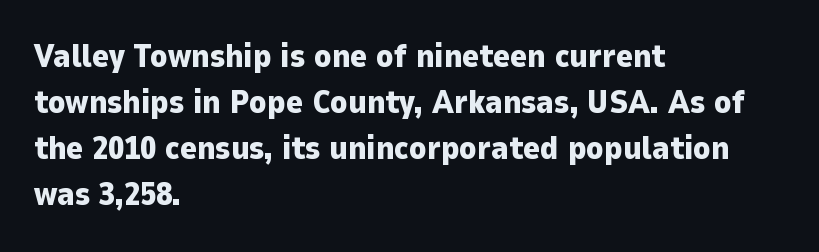
Q: Is the text bold? A: Yes.
Q: Is the text italic (slanted)? A: No, it is upright.
Q: Is the typeface a serif or a sans-serif typeface? A: Sans-serif.
Q: Is the text underlined? A: No.
Q: How is the paragraph aligned? A: Left-aligned.
Q: Is the spacing between letters normal or unusually wide? A: Normal.
Q: Is the spacing between lines tight, normal or loose? A: Normal.
Q: Width (condensed, normal, or wide)? A: Normal.
Q: Stroke contrast? A: Low.
Q: x-height? A: Medium.
Q: Monospaced? A: No.
